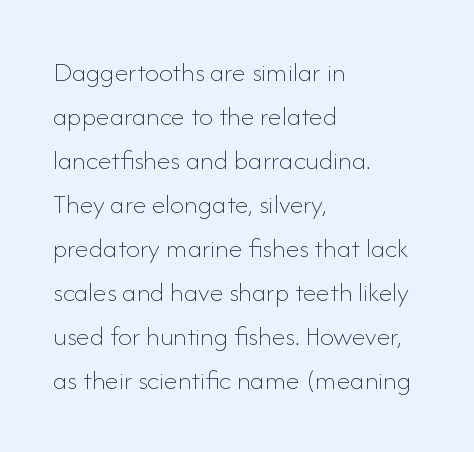
Q: Is the text bold? A: No.
Q: Is the text italic (slanted)? A: No, it is upright.
Q: Is the text underlined? A: No.
Q: How is the paragraph aligned? A: Left-aligned.
Q: Is the spacing between letters normal or unusually wide? A: Normal.
Q: Is the spacing between lines tight, normal or loose? A: Normal.
Q: Width (condensed, normal, or wide)? A: Normal.
Q: Stroke contrast? A: Low.
Q: x-height? A: Small.
Q: Monospaced? A: No.
